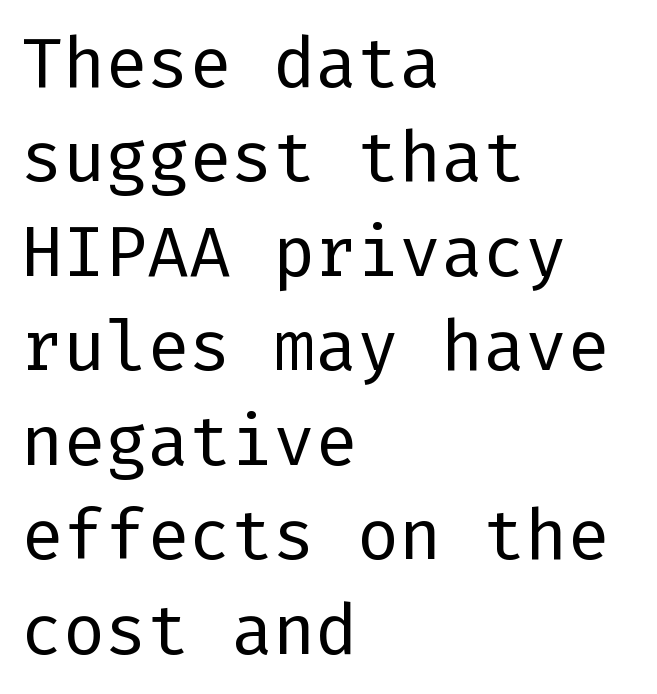
The letters stand upright; this is a roman face. Left-aligned paragraph, ragged on the right. The font family rendered here belongs to the sans-serif group. The letterforms sit shoulder to shoulder at normal distance.
